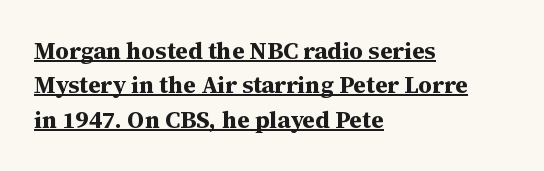
Its strokes are broad and dark, the hallmark of bold type. The typesetter has applied underlining to the passage shown. The designer left line spacing at the default. These lines are set flush left with a ragged right edge.
